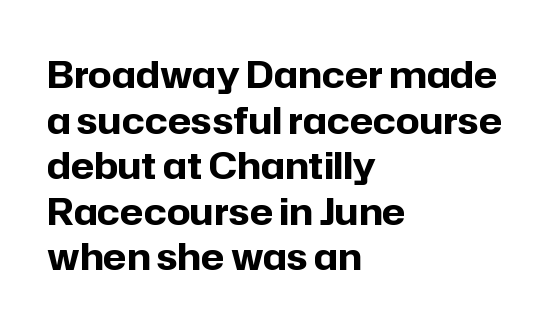
Quick note: underline off. Students, this is bold: see how much ink each stroke carries. These lines are rendered in a variable-pitch font. The letters stand straight up with perfectly vertical stems. This rendering employs a face without finishing strokes, i.e., a sans-serif.
